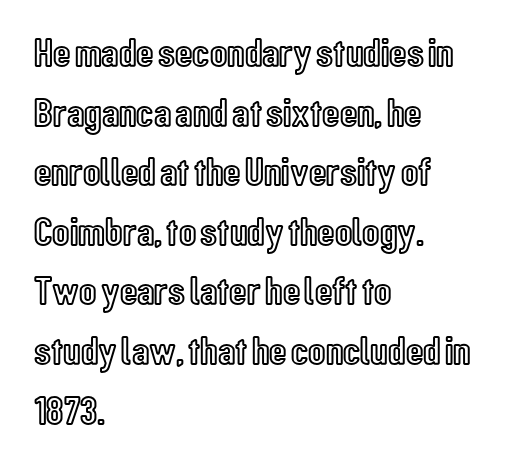
Underlining? Definitely not there. Leading matches the norm, producing a regular column. The rag falls on the right side of this text block. Nobody touched the tracking dial on this one.
